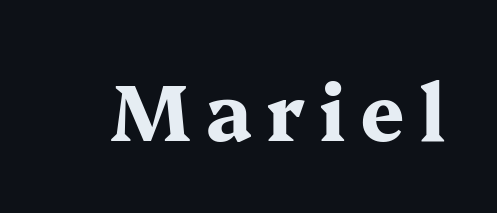
{"serif": "yes", "italic": "no", "bold": "yes", "weight": "bold", "width": "wide", "stroke_contrast": "medium", "x_height": "medium", "monospaced": "no", "underline": "no", "glyph_px": 79}
